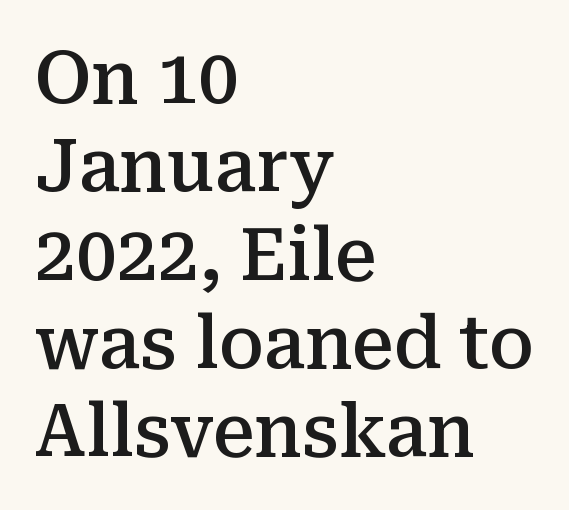
Casual observation: everything's shoved over to the left. The zone under the glyphs is completely vacant. The characters display serif detailing at their extremities. Unlike italic type, these characters show no tilt at all. Is the letter spacing exaggerated? No — it looks like the ordinary default.
